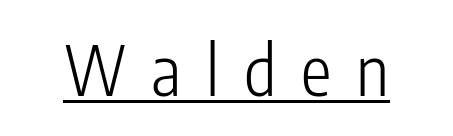
The image shows 69 px light, condensed sans-serif type, upright; set unusually wide letter spacing (+0.36 em), underlined; low stroke contrast and a medium x-height.
